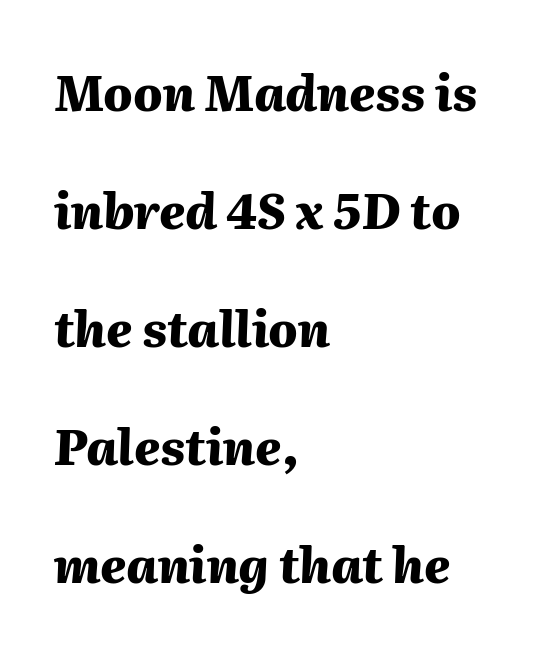
Q: Is the text bold? A: Yes.
Q: Is the text italic (slanted)? A: Yes, it leans right by about 2 degrees.
Q: Is the text underlined? A: No.
Q: How is the paragraph aligned? A: Left-aligned.
Q: Is the spacing between letters normal or unusually wide? A: Normal.
Q: Is the spacing between lines tight, normal or loose? A: Loose.
Q: Width (condensed, normal, or wide)? A: Normal.
Q: Stroke contrast? A: Medium.
Q: x-height? A: Medium.
Q: Monospaced? A: No.
